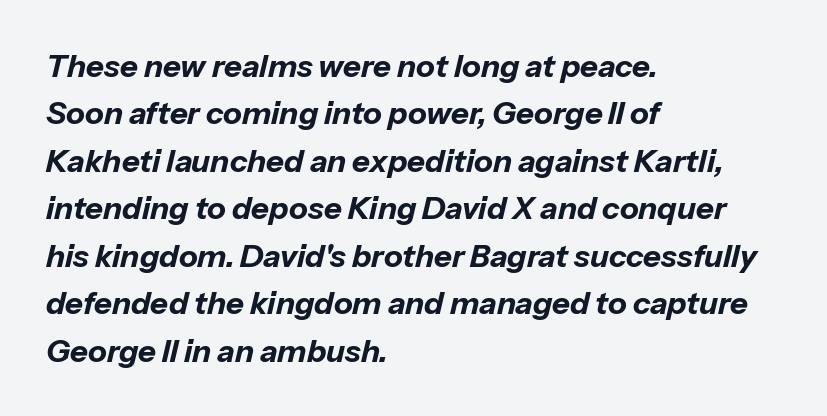
{"italic": "yes", "lean": "right", "slant_degrees": 13, "bold": "yes", "weight": "bold", "width": "normal", "stroke_contrast": "low", "x_height": "medium", "monospaced": "no", "underline": "no", "align": "left", "line_spacing": "normal", "line_spacing_ratio": 1.53, "letter_spacing": "normal", "letter_spacing_em": 0.0, "glyph_px": 31}
